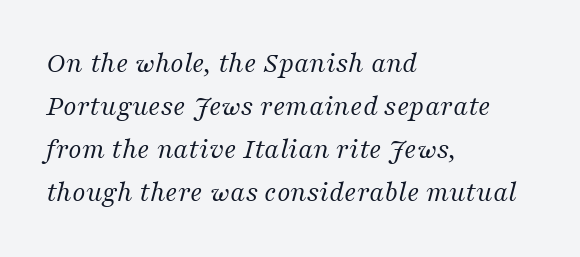
The image shows 29 px regular-weight serif type, italic (leaning right); set left-aligned, normal line spacing (1.48x), normal letter spacing, not underlined; medium stroke contrast and a medium x-height.
